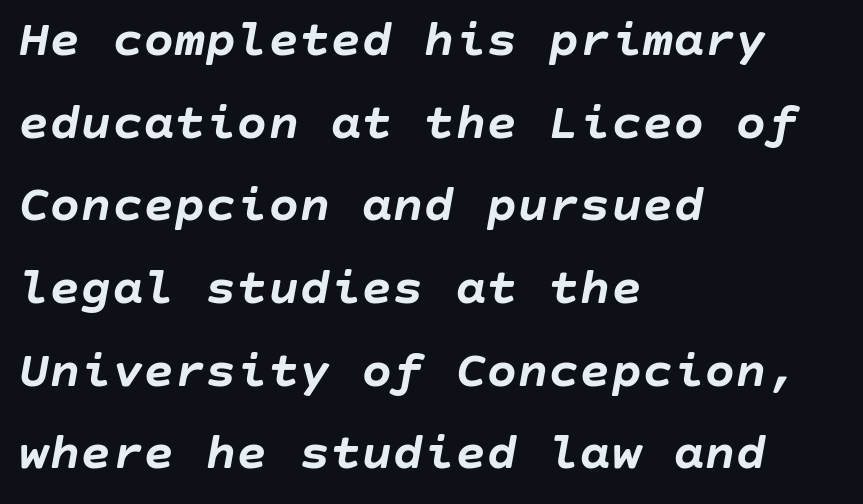
{"italic": "yes", "lean": "right", "slant_degrees": 10, "bold": "yes", "weight": "semibold", "width": "normal", "stroke_contrast": "low", "x_height": "large", "underline": "no", "align": "left", "line_spacing": "normal", "line_spacing_ratio": 1.59, "letter_spacing": "normal", "letter_spacing_em": 0.0, "glyph_px": 52}
